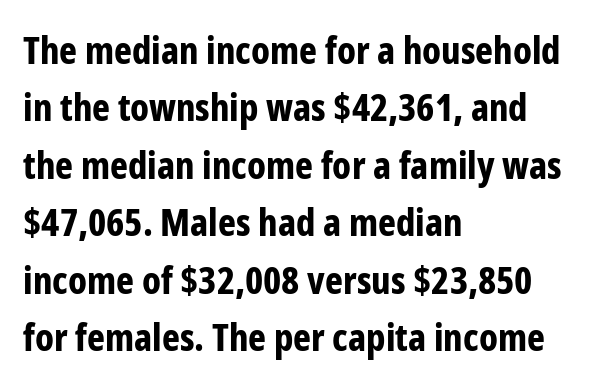
Q: Is the text bold? A: Yes.
Q: Is the text italic (slanted)? A: No, it is upright.
Q: Is the typeface a serif or a sans-serif typeface? A: Sans-serif.
Q: Is the text underlined? A: No.
Q: How is the paragraph aligned? A: Left-aligned.
Q: Is the spacing between letters normal or unusually wide? A: Normal.
Q: Is the spacing between lines tight, normal or loose? A: Normal.
Q: Width (condensed, normal, or wide)? A: Condensed.
Q: Stroke contrast? A: Low.
Q: x-height? A: Medium.
Q: Monospaced? A: No.
